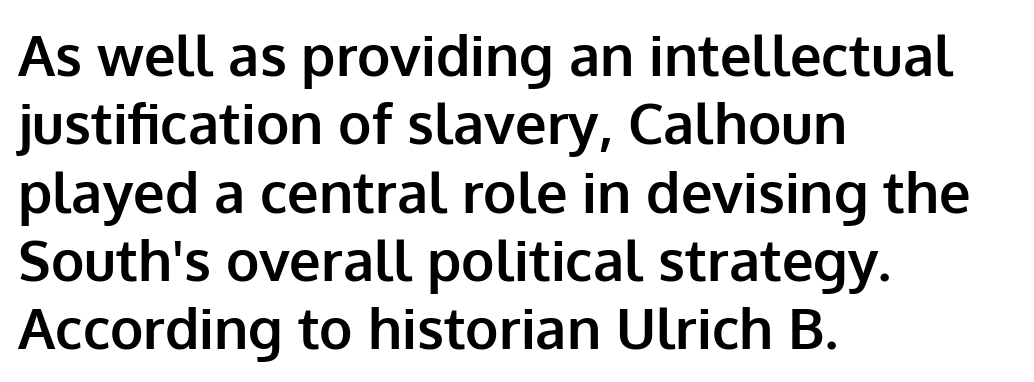
{"serif": "no", "italic": "no", "bold": "yes", "weight": "bold", "width": "normal", "stroke_contrast": "low", "x_height": "medium", "monospaced": "no", "underline": "no", "align": "left", "line_spacing_ratio": 1.22, "letter_spacing": "normal", "letter_spacing_em": 0.0, "glyph_px": 56}
